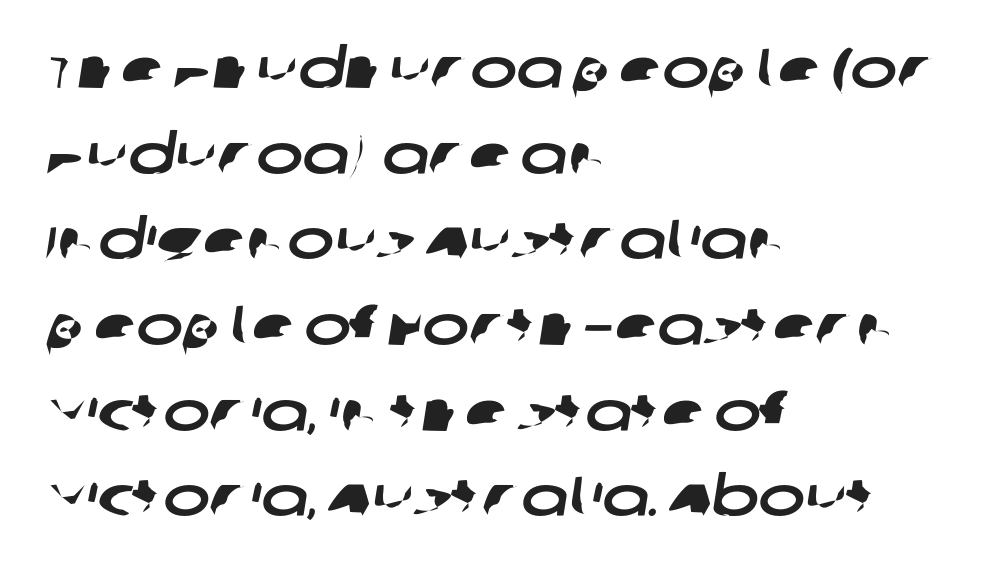
{"serif": "no", "width": "wide", "stroke_contrast": "low", "x_height": "large", "monospaced": "no", "underline": "no", "align": "left", "line_spacing": "normal", "line_spacing_ratio": 1.53, "letter_spacing": "normal", "letter_spacing_em": 0.0, "glyph_px": 56}
